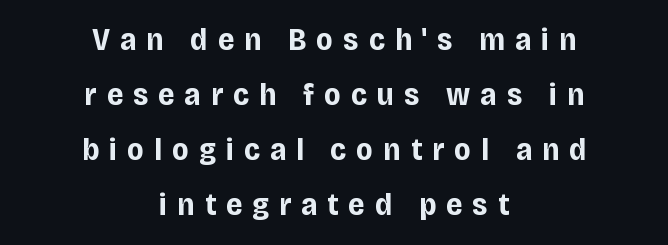
Q: Is the text bold? A: Yes.
Q: Is the text italic (slanted)? A: No, it is upright.
Q: Is the typeface a serif or a sans-serif typeface? A: Sans-serif.
Q: Is the text underlined? A: No.
Q: How is the paragraph aligned? A: Centered.
Q: Is the spacing between letters normal or unusually wide? A: Unusually wide.
Q: Width (condensed, normal, or wide)? A: Condensed.
Q: Stroke contrast? A: Low.
Q: x-height? A: Large.
Q: Monospaced? A: No.
